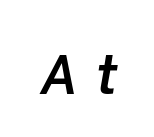
Q: Is the text bold? A: Semi-bold.
Q: Is the text italic (slanted)? A: Yes, it leans right by about 10 degrees.
Q: Is the text underlined? A: No.
Q: Is the spacing between letters normal or unusually wide? A: Unusually wide.
Q: Width (condensed, normal, or wide)? A: Normal.
Q: Stroke contrast? A: Low.
Q: x-height? A: Medium.
Q: Monospaced? A: No.
